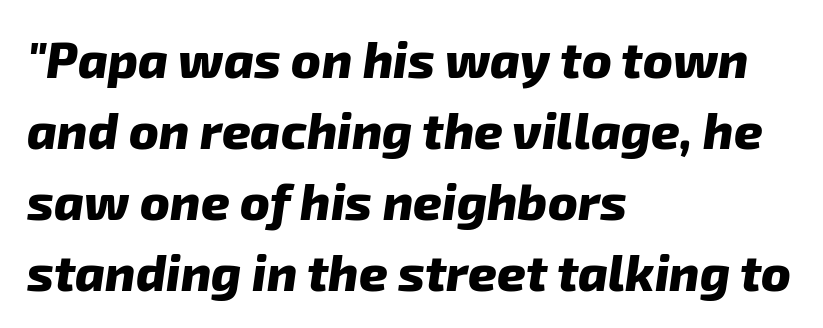
{"serif": "no", "bold": "yes", "weight": "heavy", "width": "normal", "stroke_contrast": "low", "x_height": "medium", "monospaced": "no", "underline": "no", "align": "left", "line_spacing": "normal", "line_spacing_ratio": 1.42, "letter_spacing": "normal", "letter_spacing_em": 0.0, "glyph_px": 50}
